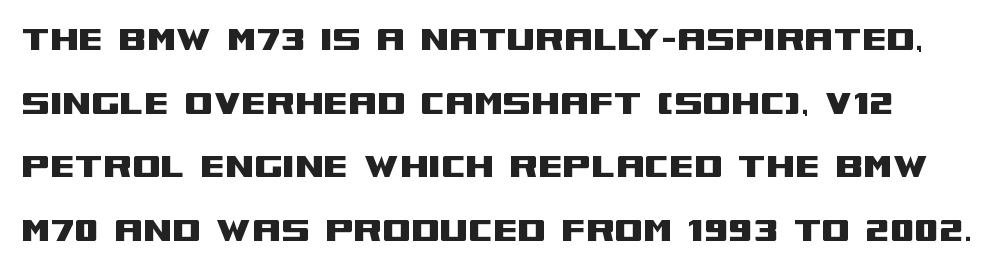
Q: Is the text italic (slanted)? A: No, it is upright.
Q: Is the typeface a serif or a sans-serif typeface? A: Sans-serif.
Q: Is the text underlined? A: No.
Q: Is the spacing between letters normal or unusually wide? A: Normal.
Q: Is the spacing between lines tight, normal or loose? A: Normal.
Q: Width (condensed, normal, or wide)? A: Wide.
Q: Stroke contrast? A: Medium.
Q: x-height? A: Large.
Q: Monospaced? A: No.
